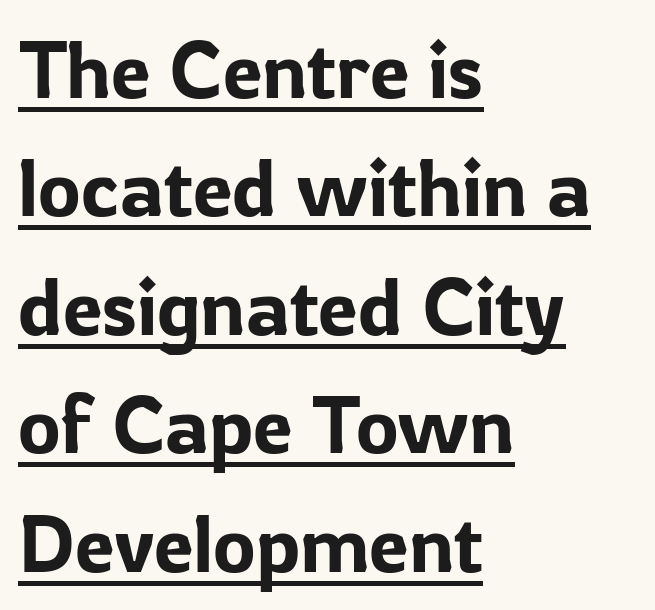
Q: Is the text italic (slanted)? A: No, it is upright.
Q: Is the typeface a serif or a sans-serif typeface? A: Sans-serif.
Q: Is the text underlined? A: Yes.
Q: How is the paragraph aligned? A: Left-aligned.
Q: Is the spacing between letters normal or unusually wide? A: Normal.
Q: Is the spacing between lines tight, normal or loose? A: Normal.
Q: Width (condensed, normal, or wide)? A: Normal.
Q: Stroke contrast? A: Low.
Q: x-height? A: Medium.
Q: Monospaced? A: No.
